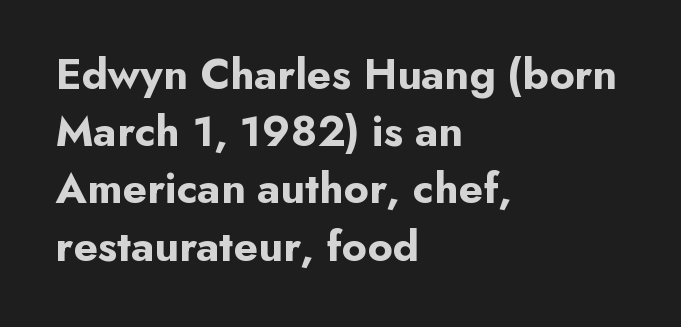
Vertical strokes here are truly vertical. What stands out about the letter spacing? Nothing — it is the standard amount. Leading: standard. Look at the bottom of the vertical strokes: they stop flat, with no serifs.
